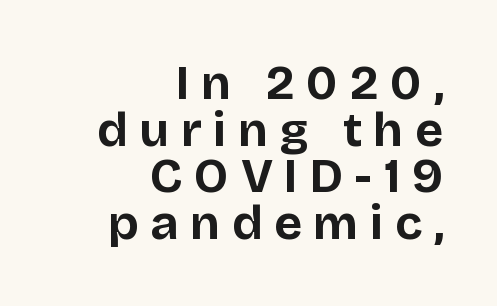
{"serif": "no", "italic": "no", "bold": "yes", "weight": "bold", "width": "normal", "stroke_contrast": "low", "x_height": "large", "monospaced": "no", "underline": "no", "align": "right", "line_spacing": "tight", "line_spacing_ratio": 0.97, "letter_spacing": "wide", "letter_spacing_em": 0.24, "glyph_px": 48}
